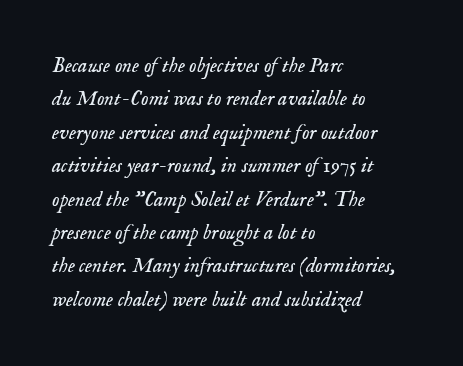
The passage is arranged the way most books set body copy — flush left. These lines were composed using italics. Compared with typical body copy, the letter spacing here is the same. Think standard paragraph weight, or any step lighter than that. Leading matches the norm, producing a regular column. Underline: absent.
